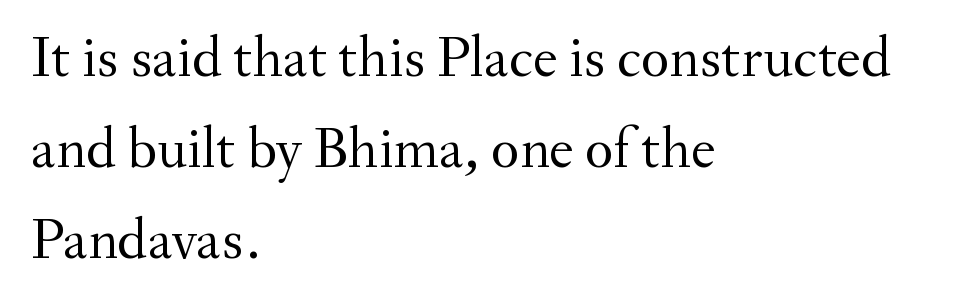
The image shows 59 px regular-weight serif type, upright; set left-aligned, normal line spacing (1.54x), normal letter spacing, not underlined; medium stroke contrast and a small x-height.
